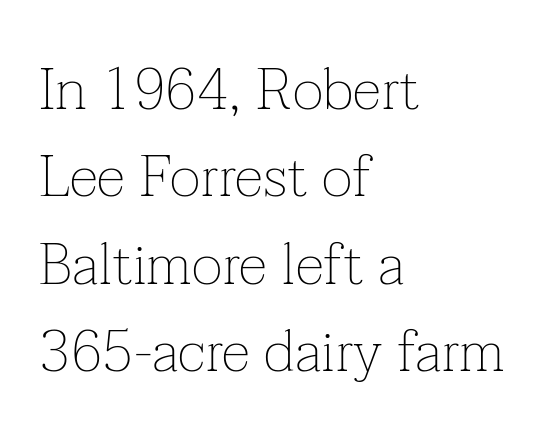
{"serif": "yes", "italic": "no", "bold": "no", "weight": "thin", "width": "normal", "stroke_contrast": "low", "x_height": "medium", "monospaced": "no", "underline": "no", "align": "left", "line_spacing": "normal", "line_spacing_ratio": 1.48, "letter_spacing": "normal", "letter_spacing_em": 0.0, "glyph_px": 59}
